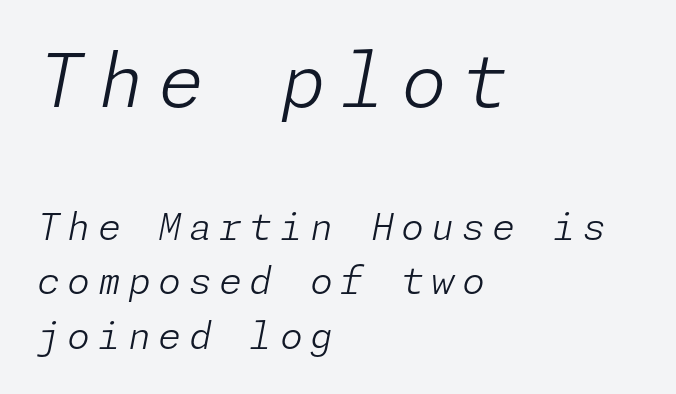
{"italic": "yes", "lean": "right", "slant_degrees": 11, "bold": "no", "weight": "light", "width": "normal", "stroke_contrast": "low", "x_height": "medium", "underline": "no", "align": "left", "line_spacing": "normal", "line_spacing_ratio": 1.47, "letter_spacing": "wide", "letter_spacing_em": 0.2, "larger_block": "first", "size_ratio": 2.0, "glyph_px": 74}
